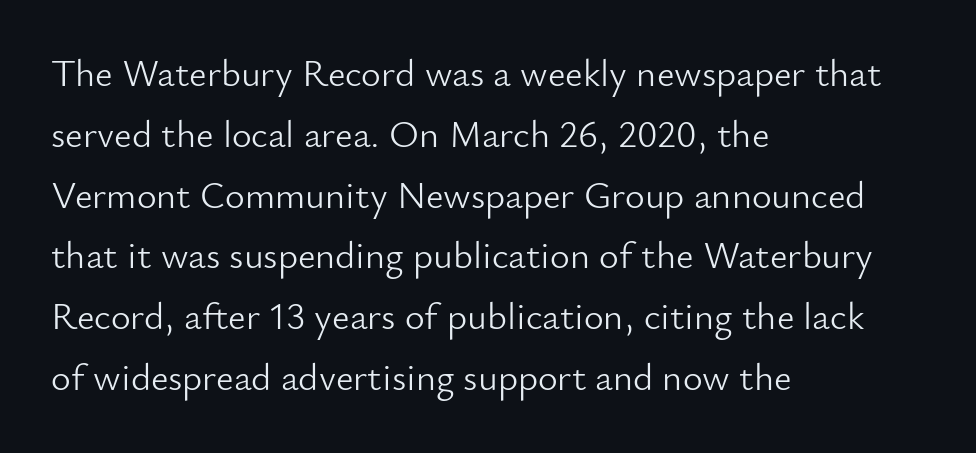
Q: Is the text bold? A: No.
Q: Is the text italic (slanted)? A: No, it is upright.
Q: Is the typeface a serif or a sans-serif typeface? A: Sans-serif.
Q: Is the text underlined? A: No.
Q: How is the paragraph aligned? A: Left-aligned.
Q: Is the spacing between letters normal or unusually wide? A: Normal.
Q: Is the spacing between lines tight, normal or loose? A: Normal.
Q: Width (condensed, normal, or wide)? A: Normal.
Q: Stroke contrast? A: Low.
Q: x-height? A: Small.
Q: Monospaced? A: No.
